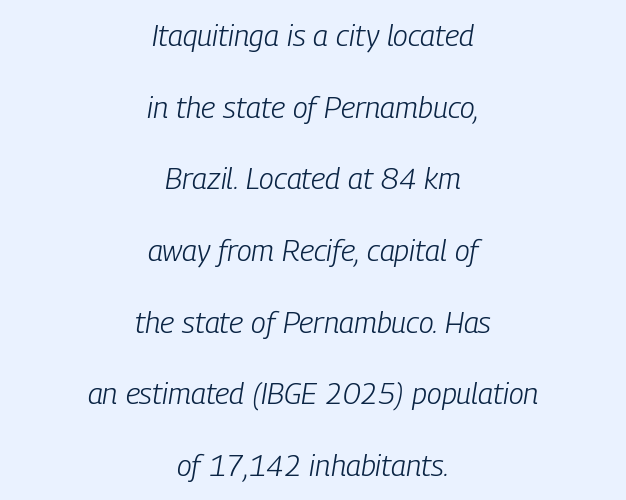
Q: Is the text bold? A: No.
Q: Is the text italic (slanted)? A: Yes, it leans right by about 9 degrees.
Q: Is the text underlined? A: No.
Q: How is the paragraph aligned? A: Centered.
Q: Is the spacing between letters normal or unusually wide? A: Normal.
Q: Is the spacing between lines tight, normal or loose? A: Loose.
Q: Width (condensed, normal, or wide)? A: Condensed.
Q: Stroke contrast? A: Low.
Q: x-height? A: Medium.
Q: Monospaced? A: No.
